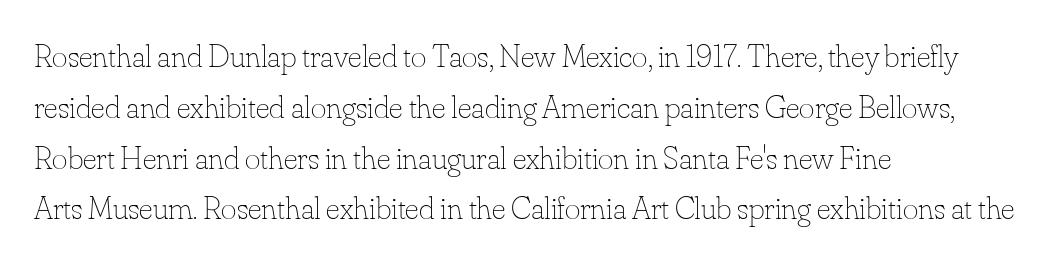
The image shows 33 px thin type, upright; set left-aligned, normal line spacing (1.54x), normal letter spacing, not underlined; low stroke contrast and a small x-height.
